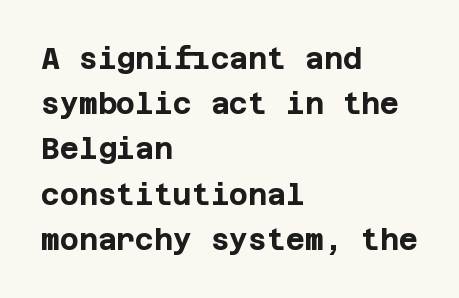
The image shows 29 px bold sans-serif type, upright; set left-aligned, normal line spacing (1.56x), normal letter spacing, not underlined; low stroke contrast and a large x-height.
